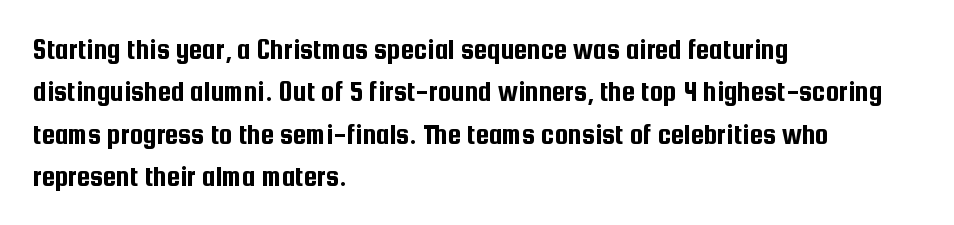
{"serif": "no", "italic": "no", "width": "condensed", "stroke_contrast": "low", "x_height": "medium", "monospaced": "no", "underline": "no", "align": "left", "line_spacing": "normal", "line_spacing_ratio": 1.41, "letter_spacing": "normal", "letter_spacing_em": 0.0, "glyph_px": 30}
